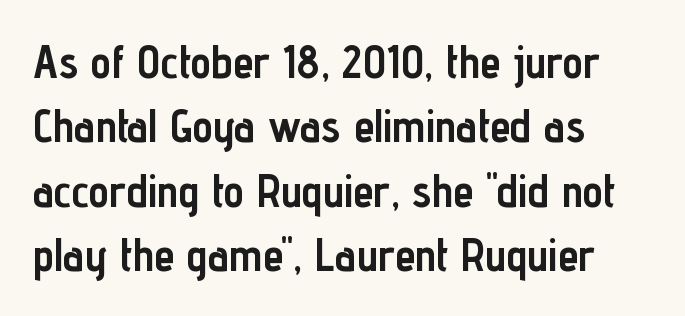
Ordinary non-slanted type is in use. Has an underline been added? It has not. The line-height multiplier appears to be the usual default. Observe the ordinary spacing: letters are neighbours, not strangers. These lines stack with their left ends in a neat column. Its strokes are broad and dark, the hallmark of bold type.
